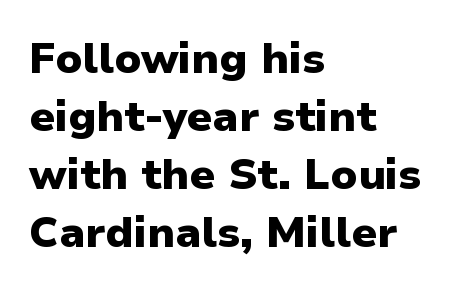
Q: Is the text bold? A: Yes.
Q: Is the text italic (slanted)? A: No, it is upright.
Q: Is the typeface a serif or a sans-serif typeface? A: Sans-serif.
Q: Is the text underlined? A: No.
Q: How is the paragraph aligned? A: Left-aligned.
Q: Is the spacing between letters normal or unusually wide? A: Normal.
Q: Is the spacing between lines tight, normal or loose? A: Normal.
Q: Width (condensed, normal, or wide)? A: Normal.
Q: Stroke contrast? A: Low.
Q: x-height? A: Medium.
Q: Monospaced? A: No.
